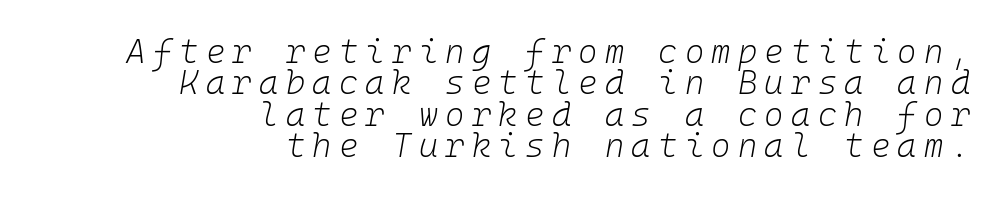
The image shows 33 px light type, italic (leaning right), monospaced; set right-aligned, tight line spacing (0.95x), unusually wide letter spacing (+0.22 em), not underlined; low stroke contrast and a medium x-height.
